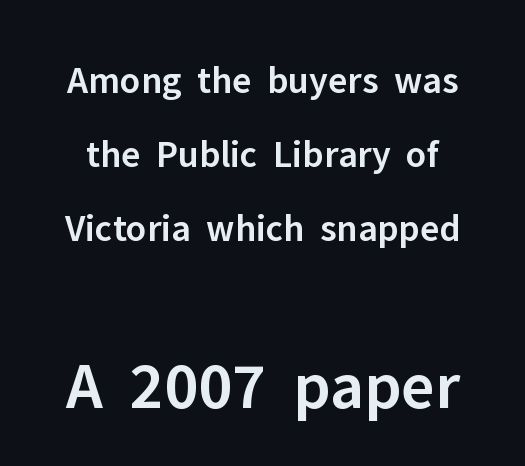
The image shows 68 px semibold sans-serif type, upright; set loose line spacing (1.9x), normal letter spacing, not underlined; the second (bottom) block is 1.74x larger; low stroke contrast and a medium x-height.
